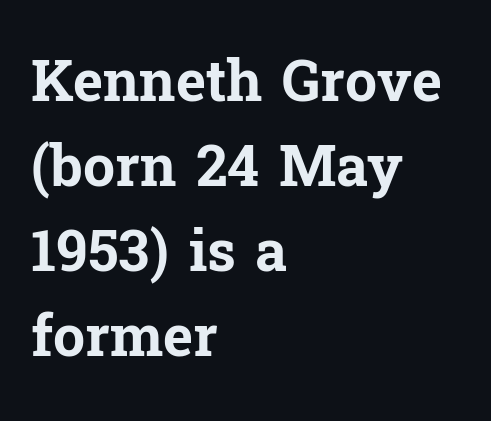
Spacing between characters is what you'd get straight out of the box. Each glyph is drawn with heavy, bold strokes. Clear beneath every line of the passage. Is there any slant? The stems are plumb.
